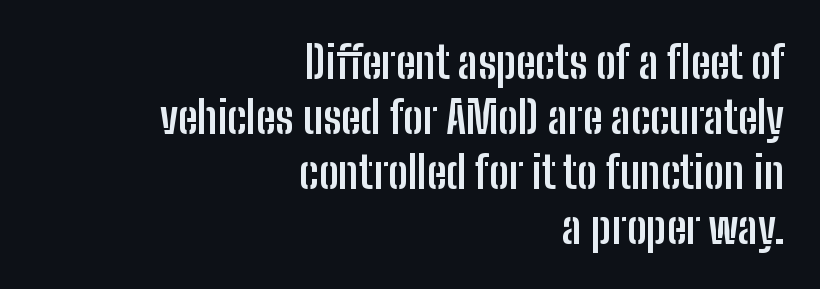
Compared with an ordinary text face, these strokes are far heavier — a full bold. Varying glyph widths throughout — classic text-font behaviour. Posture: straight, roman, zero tilt. The characters display no serif detailing; their extremities are plain. The type is set solid horizontally, with unmodified tracking.
